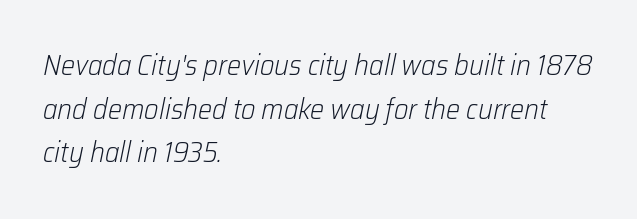
Q: Is the text bold? A: No.
Q: Is the text italic (slanted)? A: Yes, it leans right by about 12 degrees.
Q: Is the text underlined? A: No.
Q: How is the paragraph aligned? A: Left-aligned.
Q: Is the spacing between letters normal or unusually wide? A: Normal.
Q: Is the spacing between lines tight, normal or loose? A: Normal.
Q: Width (condensed, normal, or wide)? A: Normal.
Q: Stroke contrast? A: Low.
Q: x-height? A: Medium.
Q: Monospaced? A: No.
